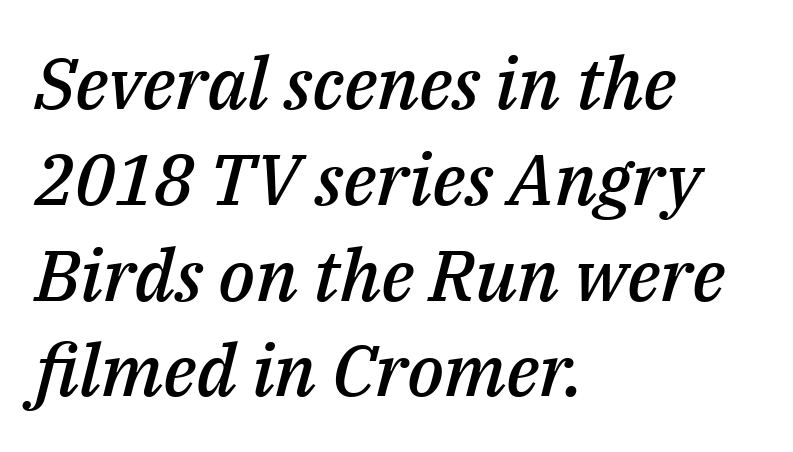
The image shows 72 px semibold type, italic (leaning right); set left-aligned, normal line spacing (1.33x), normal letter spacing, not underlined; medium stroke contrast and a medium x-height.
